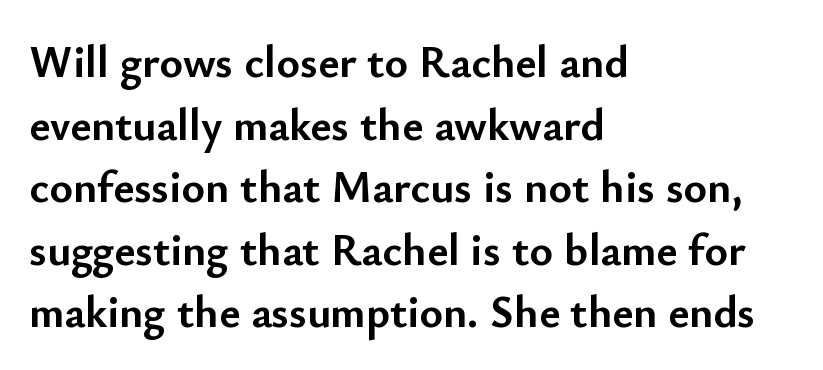
Upright lettering throughout. Words appear dense and cohesive because spacing is normal. Is the type bold? Yes — the strokes are clearly thick and heavy. Each new line begins a customary step beneath the previous one.
